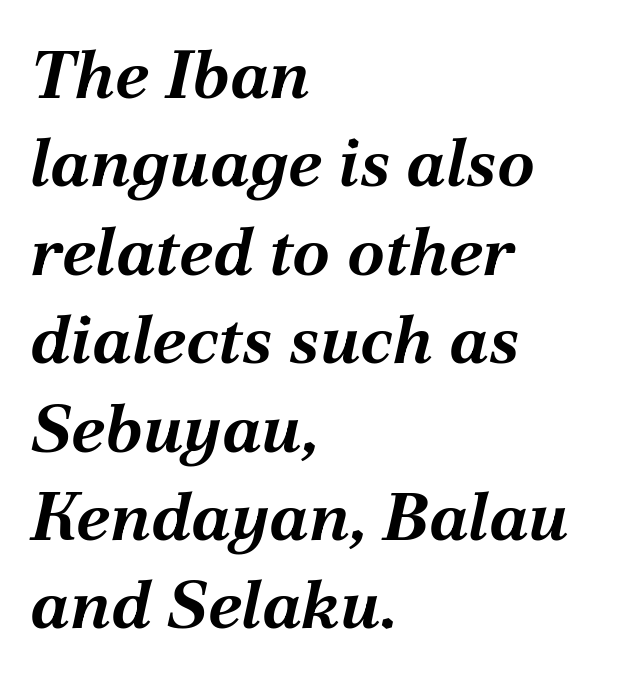
Q: Is the text bold? A: Yes.
Q: Is the text italic (slanted)? A: Yes, it leans right by about 12 degrees.
Q: Is the text underlined? A: No.
Q: How is the paragraph aligned? A: Left-aligned.
Q: Is the spacing between letters normal or unusually wide? A: Normal.
Q: Is the spacing between lines tight, normal or loose? A: Normal.
Q: Width (condensed, normal, or wide)? A: Normal.
Q: Stroke contrast? A: Medium.
Q: x-height? A: Medium.
Q: Monospaced? A: No.
